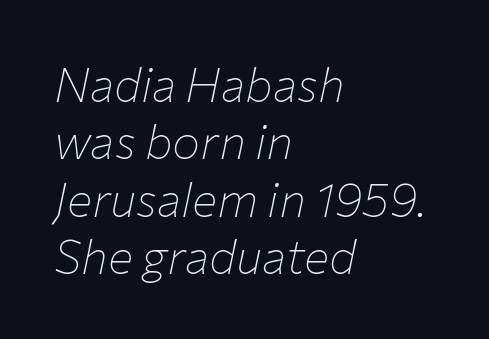
Q: Is the text bold? A: No.
Q: Is the text italic (slanted)? A: Yes, it leans right by about 12 degrees.
Q: Is the text underlined? A: No.
Q: How is the paragraph aligned? A: Left-aligned.
Q: Is the spacing between letters normal or unusually wide? A: Normal.
Q: Width (condensed, normal, or wide)? A: Normal.
Q: Stroke contrast? A: Low.
Q: x-height? A: Medium.
Q: Monospaced? A: No.
